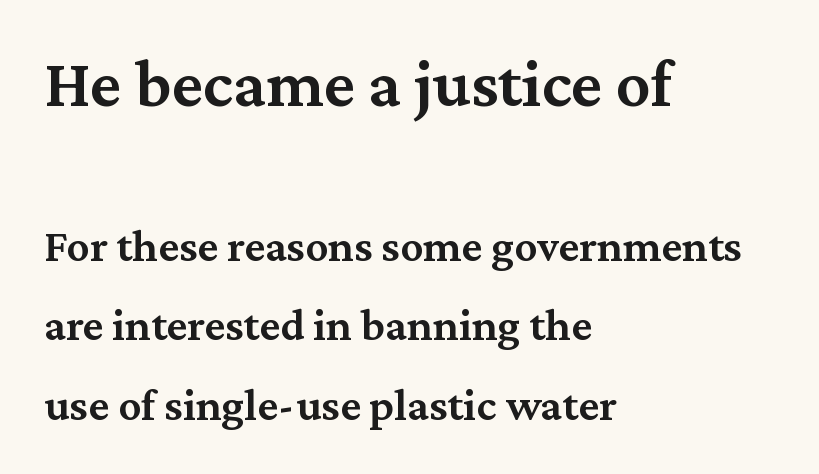
Nobody touched the tracking dial on this one. It's the straight-up-and-down kind of type. Do the characters align in a grid? No, the font is proportional. A clean baseline with only descenders dipping below it. The rendering anchors every line to the left-hand side. The sample has been set in demibold, a notch under bold.
